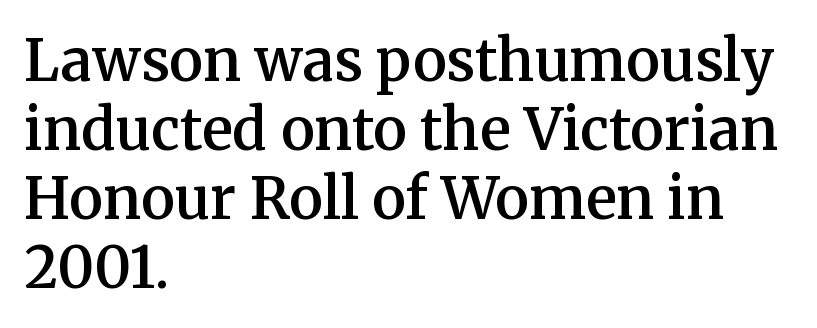
Ascenders rise straight up at ninety degrees. Tracking value appears to be zero — textbook default spacing. The typesetting leans somewhat heavy: a semibold. Each letter's strokes conclude with small projecting serifs.
